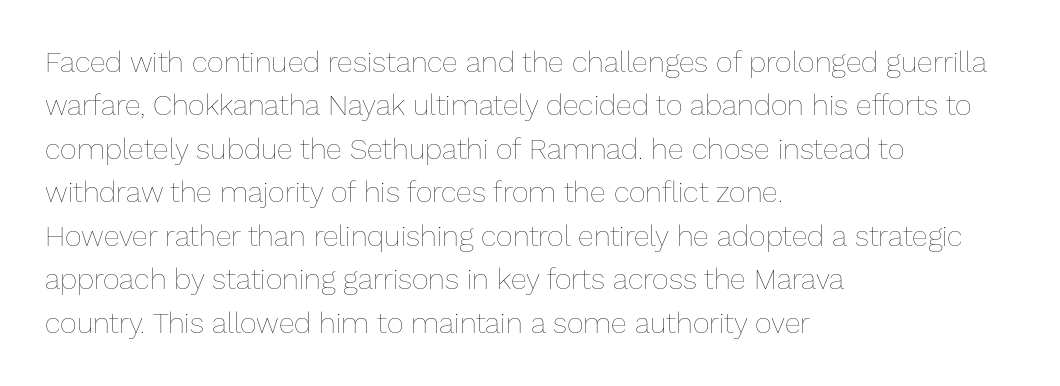
Varying glyph widths throughout — classic text-font behaviour. If you drew a ruler down the left edge, every line would touch it. Vertical strokes here are truly vertical. Clear beneath every line of the passage. Caption: standard tracking, unaltered. No chunkiness to these letters — they're not bold.
